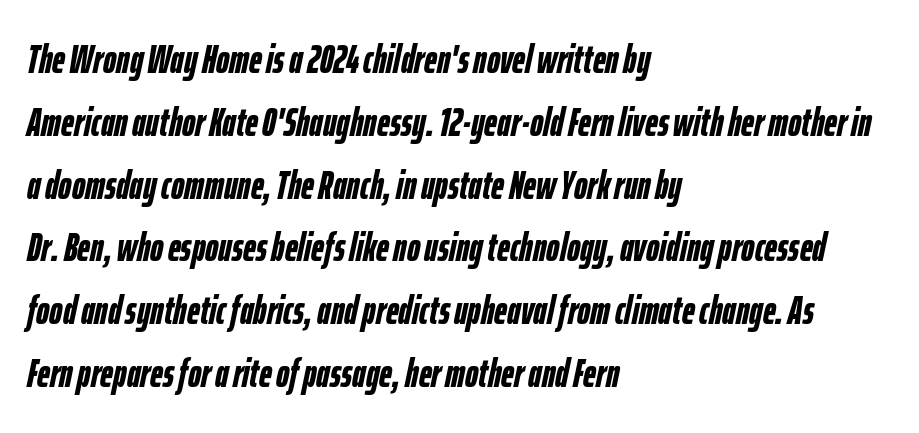
{"italic": "yes", "lean": "right", "slant_degrees": 12, "bold": "yes", "weight": "semibold", "width": "condensed", "stroke_contrast": "low", "x_height": "medium", "monospaced": "no", "underline": "no", "align": "left", "line_spacing": "normal", "line_spacing_ratio": 1.57, "letter_spacing": "normal", "letter_spacing_em": 0.0, "glyph_px": 40}
